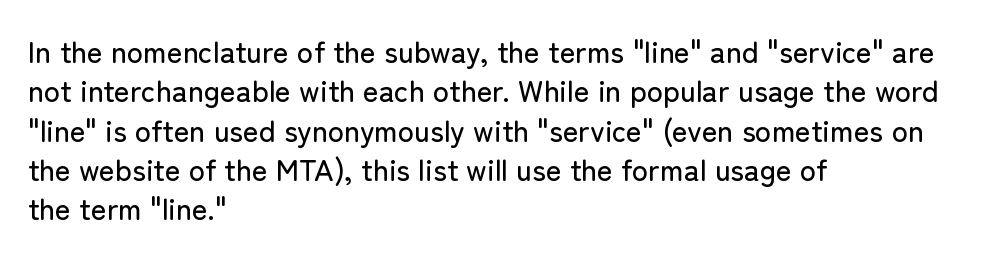
Q: Is the text italic (slanted)? A: No, it is upright.
Q: Is the typeface a serif or a sans-serif typeface? A: Sans-serif.
Q: Is the text underlined? A: No.
Q: How is the paragraph aligned? A: Left-aligned.
Q: Is the spacing between letters normal or unusually wide? A: Normal.
Q: Is the spacing between lines tight, normal or loose? A: Normal.
Q: Width (condensed, normal, or wide)? A: Normal.
Q: Stroke contrast? A: Low.
Q: x-height? A: Medium.
Q: Monospaced? A: No.
